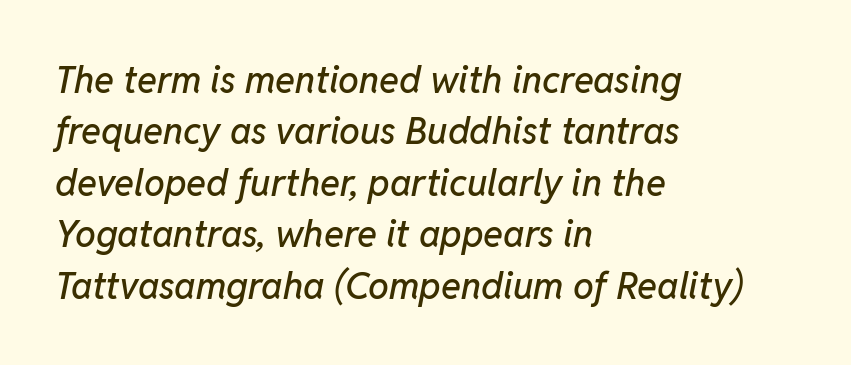
Q: Is the text italic (slanted)? A: Yes, it leans right by about 11 degrees.
Q: Is the text underlined? A: No.
Q: How is the paragraph aligned? A: Left-aligned.
Q: Is the spacing between letters normal or unusually wide? A: Normal.
Q: Is the spacing between lines tight, normal or loose? A: Normal.
Q: Width (condensed, normal, or wide)? A: Normal.
Q: Stroke contrast? A: Low.
Q: x-height? A: Medium.
Q: Monospaced? A: No.
